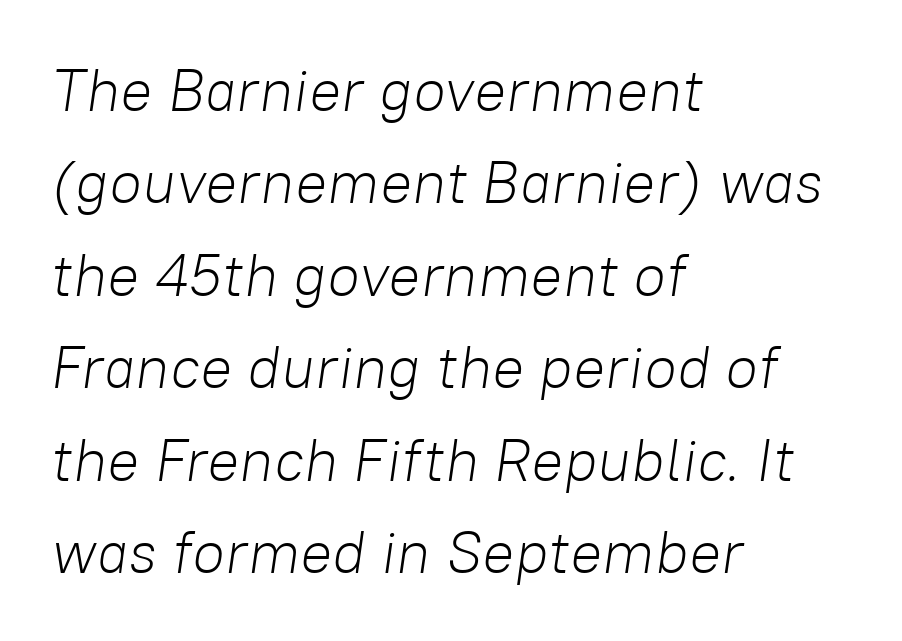
Q: Is the text bold? A: No.
Q: Is the text italic (slanted)? A: Yes, it leans right by about 8 degrees.
Q: Is the text underlined? A: No.
Q: How is the paragraph aligned? A: Left-aligned.
Q: Is the spacing between letters normal or unusually wide? A: Normal.
Q: Is the spacing between lines tight, normal or loose? A: Normal.
Q: Width (condensed, normal, or wide)? A: Normal.
Q: Stroke contrast? A: Low.
Q: x-height? A: Medium.
Q: Monospaced? A: No.
